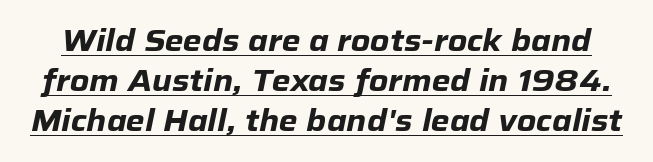
A rule runs beneath these lines of type. Set as a true bold cut, around the 700 mark. Observe the lean: these are italic letterforms. Note the varied advance widths — an 'i' is clearly narrower than an 'm'. Does extra space separate the letters? No, they use regular spacing.
